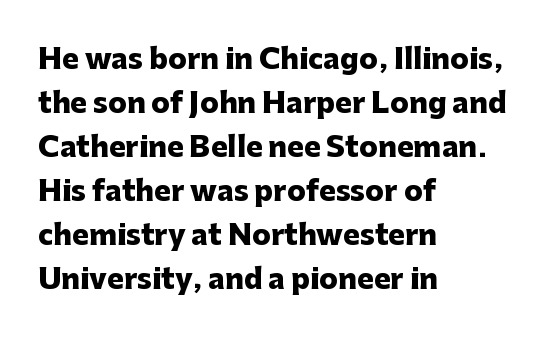
The lines are quadded left. Vertical strokes here are truly vertical. As a designer I'd log this as weight 700, bold. The rendering shows plain stroke endings on the letterforms — a sans-serif design.
